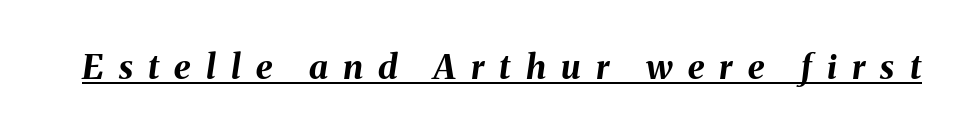
The passage shown is typed in a proportional face where columns would drift. This is underlined copy, the kind a proofreader might mark for attention. Bold? Absolutely — the strokes are thick and heavy. The horizontal fit of the characters is loose and conspicuously gappy. The typography opts for an oblique posture over an upright one.
